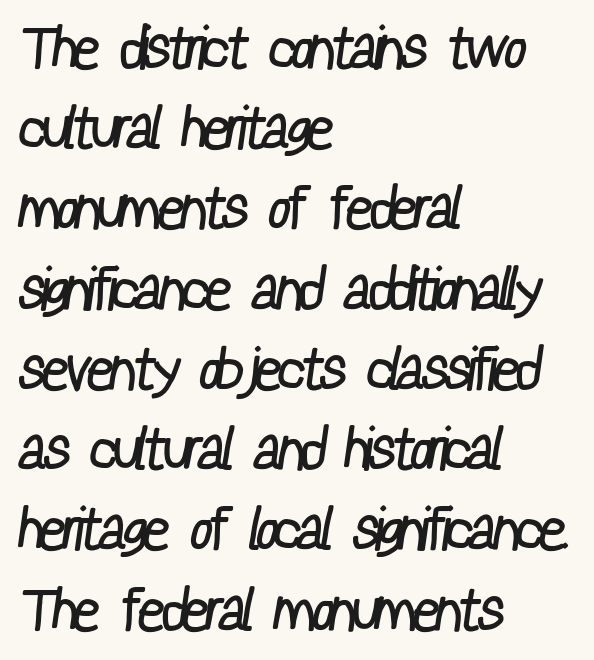
{"serif": "no", "bold": "no", "weight": "regular", "width": "condensed", "stroke_contrast": "low", "x_height": "medium", "monospaced": "no", "underline": "no", "align": "left", "line_spacing": "normal", "line_spacing_ratio": 1.36, "letter_spacing": "normal", "letter_spacing_em": 0.0, "glyph_px": 59}
